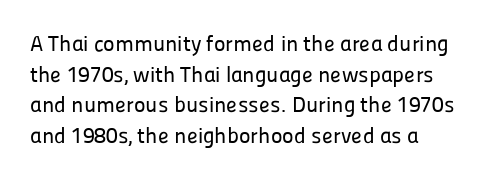
{"italic": "no", "underline": "no", "line_spacing": "normal", "line_spacing_ratio": 1.39, "letter_spacing": "normal", "letter_spacing_em": 0.0, "glyph_px": 22}
